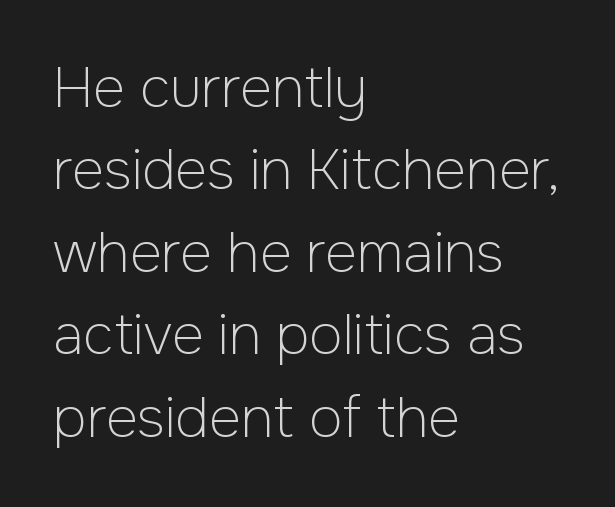
The image shows 55 px light sans-serif type, upright; set left-aligned, normal line spacing (1.5x), normal letter spacing, not underlined; low stroke contrast and a medium x-height.
